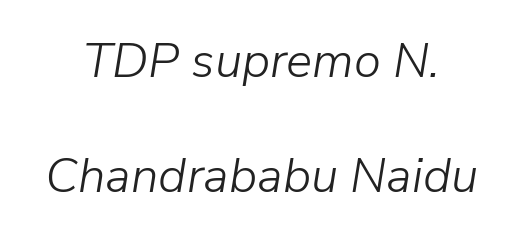
The image shows 49 px light type, italic (leaning right); set centered, loose line spacing (2.35x), normal letter spacing, not underlined; low stroke contrast and a medium x-height.
